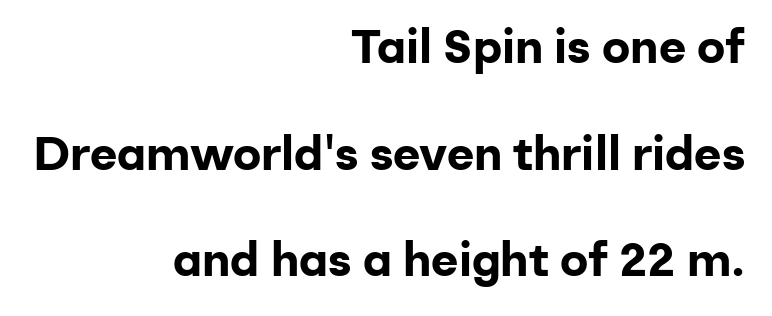
Strong, thick strokes mark this as bold type. The type sits square on the baseline with zero lean. Reading down the block, your eye finds every line finishing at a fixed right position. Honestly, the letter spacing is just normal — you wouldn't notice it.
